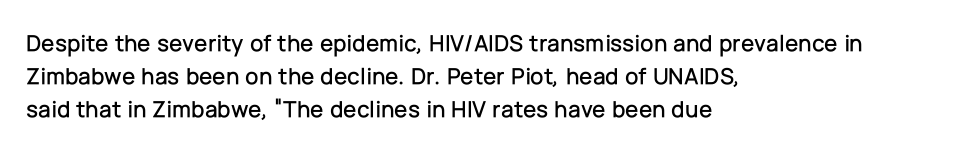
The lines are quadded left. Does extra space separate the letters? No, they use regular spacing. Tall strokes in this sample are plumb rather than angled. Notice how descenders clear the ascenders below comfortably — that's standard leading. This rendering features lettering with no underline.
